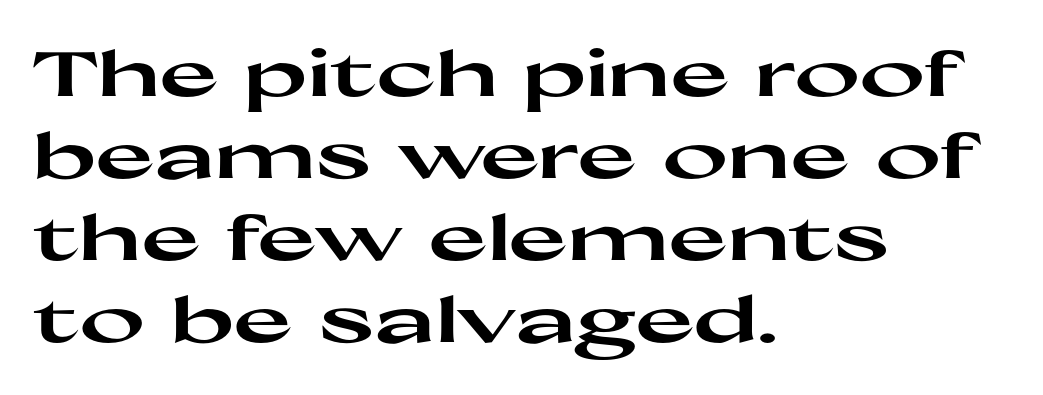
Compared with typical paragraphs, the rows here are spaced about the same. This sample has the flowing, uneven cadence of proportional lettering. Thick stems and heavy bowls — unmistakably bold. Tall strokes in this sample are plumb rather than angled. A clean baseline with only descenders dipping below it. Notice how the passage keeps a crisp vertical edge on the left only.
